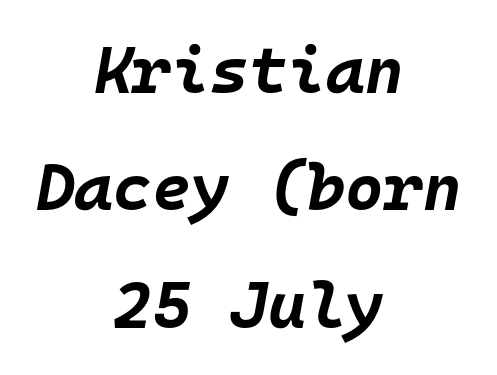
Q: Is the text bold? A: Yes.
Q: Is the text italic (slanted)? A: Yes, it leans right by about 10 degrees.
Q: Is the text underlined? A: No.
Q: How is the paragraph aligned? A: Centered.
Q: Is the spacing between letters normal or unusually wide? A: Normal.
Q: Width (condensed, normal, or wide)? A: Normal.
Q: Stroke contrast? A: Low.
Q: x-height? A: Large.
Q: Monospaced? A: Yes.
